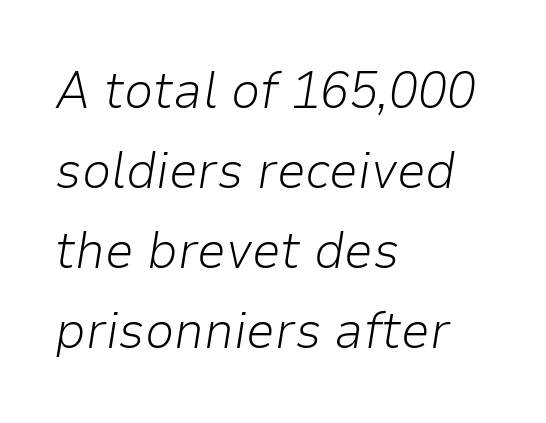
{"italic": "yes", "lean": "right", "slant_degrees": 9, "bold": "no", "weight": "light", "width": "normal", "stroke_contrast": "low", "x_height": "medium", "monospaced": "no", "underline": "no", "align": "left", "line_spacing": "normal", "line_spacing_ratio": 1.54, "letter_spacing": "normal", "letter_spacing_em": 0.0, "glyph_px": 52}
